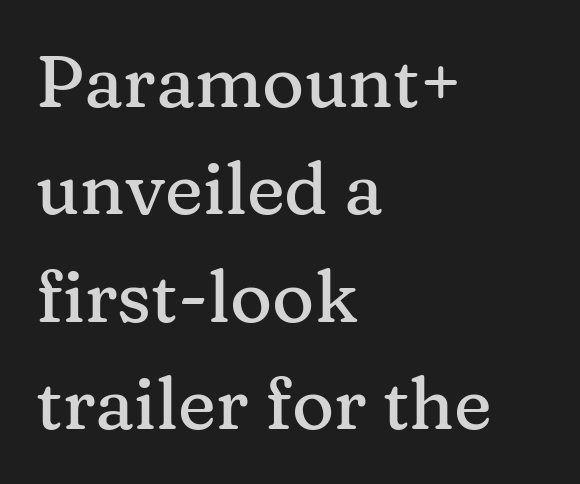
If you measured baseline to baseline, you'd find a middling distance. No extra tracking has been applied to these lines. The glyphs in this specimen are seriffed. The rendering uses natural spacing where letterforms have individual widths.
